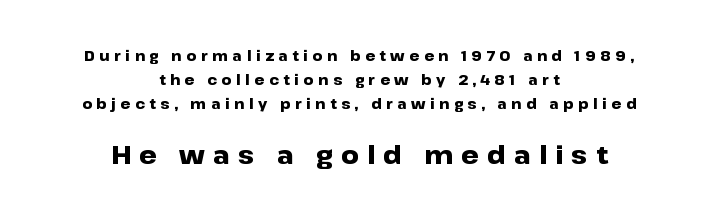
Q: Is the text bold? A: Yes.
Q: Is the text italic (slanted)? A: No, it is upright.
Q: Is the text underlined? A: No.
Q: How is the paragraph aligned? A: Centered.
Q: Is the spacing between letters normal or unusually wide? A: Unusually wide.
Q: Is the spacing between lines tight, normal or loose? A: Normal.
Q: Which block of text is set in a larger size, the first (top) or the second (bottom)? A: The second (bottom) one.
